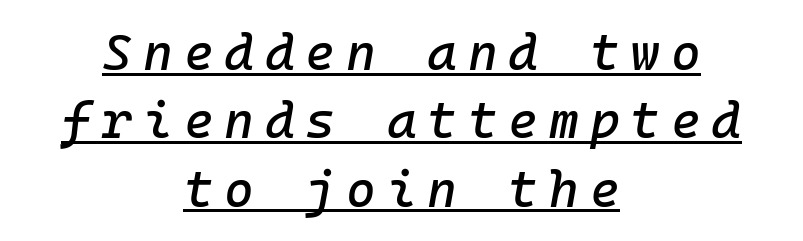
{"italic": "yes", "lean": "right", "slant_degrees": 10, "width": "normal", "stroke_contrast": "low", "x_height": "medium", "monospaced": "yes", "underline": "yes", "align": "center", "line_spacing": "normal", "line_spacing_ratio": 1.34, "letter_spacing": "wide", "letter_spacing_em": 0.21, "glyph_px": 51}
